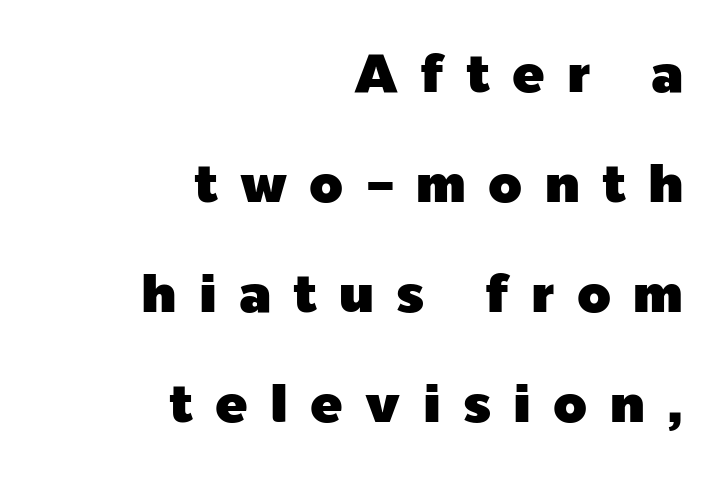
{"serif": "no", "italic": "no", "width": "normal", "x_height": "medium", "monospaced": "no", "underline": "no", "align": "right", "line_spacing": "loose", "line_spacing_ratio": 2.04, "letter_spacing": "wide", "letter_spacing_em": 0.41, "glyph_px": 54}
